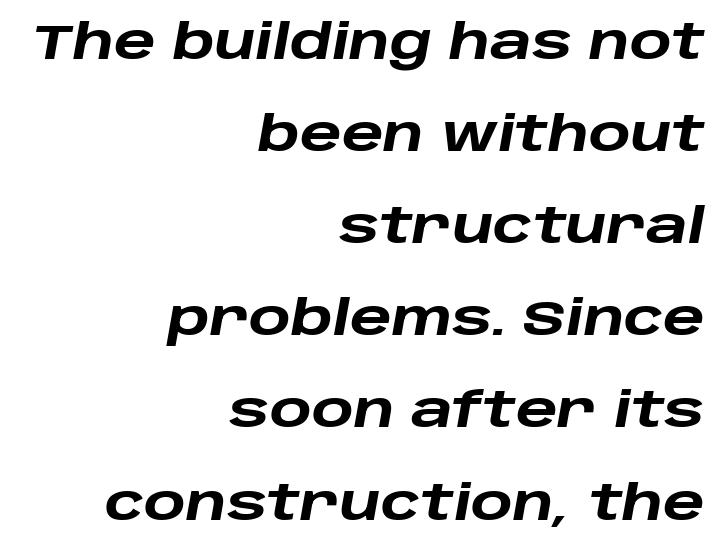
Q: Is the text bold? A: Yes.
Q: Is the text italic (slanted)? A: Yes, it leans right by about 10 degrees.
Q: Is the text underlined? A: No.
Q: How is the paragraph aligned? A: Right-aligned.
Q: Is the spacing between letters normal or unusually wide? A: Normal.
Q: Width (condensed, normal, or wide)? A: Wide.
Q: Stroke contrast? A: Low.
Q: x-height? A: Large.
Q: Monospaced? A: No.
